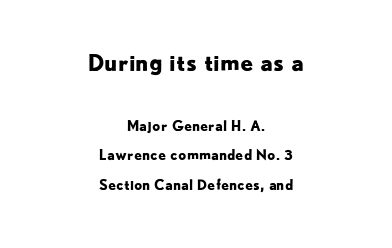
A dark, heavy texture on the line: the type is bold. The lettering stays uniformly vertical, giving the passage a roman look. The type is set solid horizontally, with unmodified tracking. Type without underlining.
